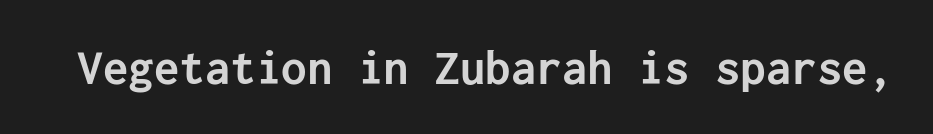
The image shows 51 px semibold sans-serif type, upright; set normal letter spacing, not underlined; low stroke contrast and a medium x-height.
